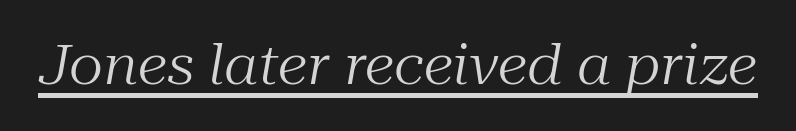
Q: Is the text bold? A: No.
Q: Is the text italic (slanted)? A: Yes, it leans right by about 10 degrees.
Q: Is the typeface a serif or a sans-serif typeface? A: Serif.
Q: Is the text underlined? A: Yes.
Q: Is the spacing between letters normal or unusually wide? A: Normal.
Q: Width (condensed, normal, or wide)? A: Normal.
Q: Stroke contrast? A: Medium.
Q: x-height? A: Medium.
Q: Monospaced? A: No.
